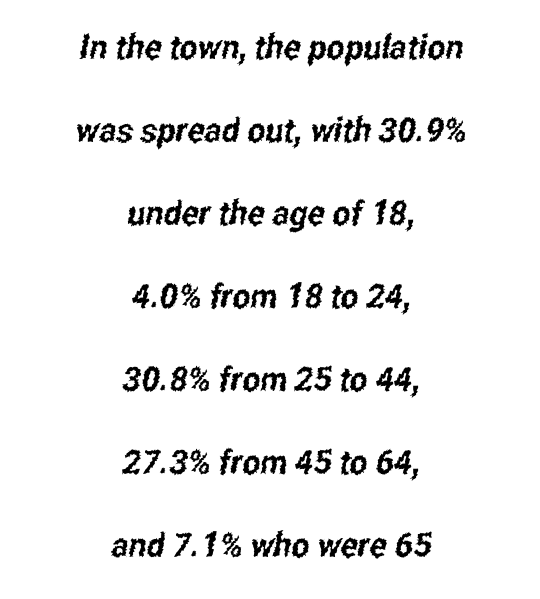
The image shows 34 px condensed sans-serif type; set centered, loose line spacing (2.44x), normal letter spacing, not underlined; low stroke contrast and a medium x-height.
